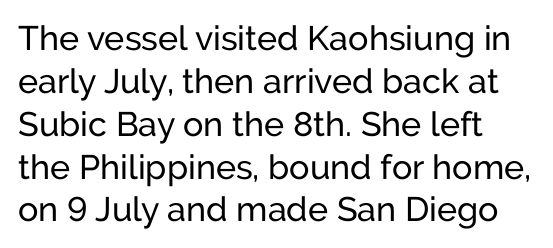
Q: Is the text italic (slanted)? A: No, it is upright.
Q: Is the typeface a serif or a sans-serif typeface? A: Sans-serif.
Q: Is the text underlined? A: No.
Q: How is the paragraph aligned? A: Left-aligned.
Q: Is the spacing between letters normal or unusually wide? A: Normal.
Q: Is the spacing between lines tight, normal or loose? A: Normal.
Q: Width (condensed, normal, or wide)? A: Normal.
Q: Stroke contrast? A: Low.
Q: x-height? A: Medium.
Q: Monospaced? A: No.
